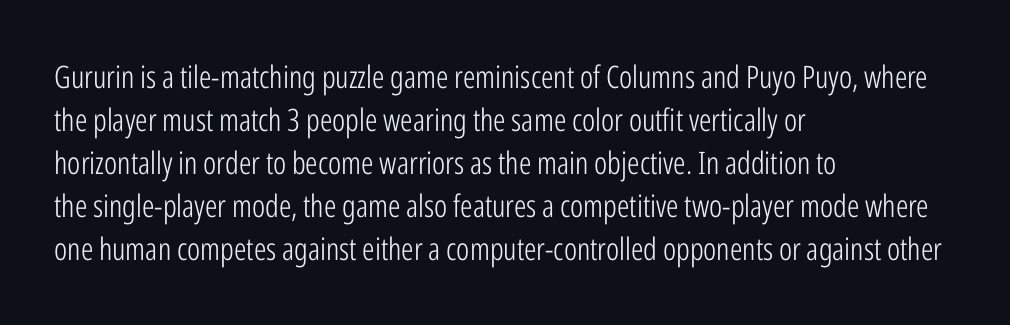
{"serif": "no", "italic": "no", "bold": "no", "weight": "light", "width": "condensed", "stroke_contrast": "low", "x_height": "medium", "monospaced": "no", "underline": "no", "align": "left", "line_spacing": "normal", "line_spacing_ratio": 1.39, "letter_spacing": "normal", "letter_spacing_em": 0.0, "glyph_px": 31}
